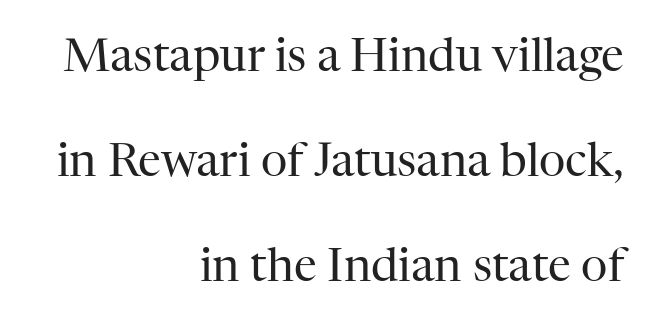
Q: Is the text bold? A: No.
Q: Is the text italic (slanted)? A: No, it is upright.
Q: Is the typeface a serif or a sans-serif typeface? A: Serif.
Q: Is the text underlined? A: No.
Q: How is the paragraph aligned? A: Right-aligned.
Q: Is the spacing between letters normal or unusually wide? A: Normal.
Q: Is the spacing between lines tight, normal or loose? A: Loose.
Q: Width (condensed, normal, or wide)? A: Normal.
Q: Stroke contrast? A: High.
Q: x-height? A: Medium.
Q: Monospaced? A: No.
